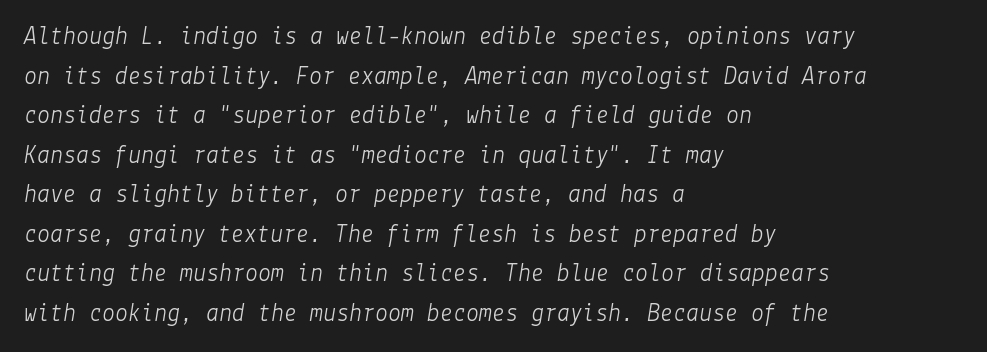
The image shows 26 px text type, italic (leaning right); set left-aligned, normal line spacing (1.52x), normal letter spacing, not underlined.
